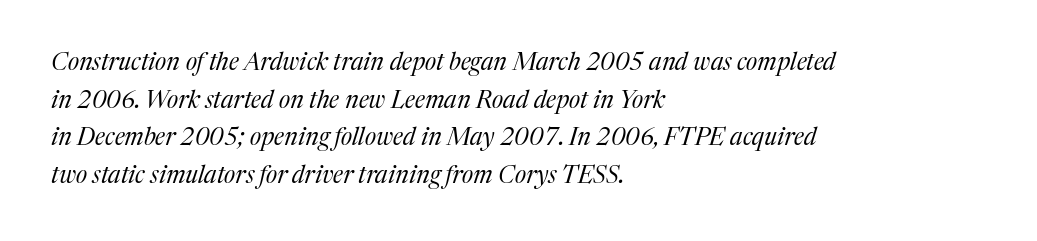
{"italic": "yes", "lean": "right", "slant_degrees": 17, "bold": "no", "underline": "no", "align": "left", "line_spacing": "normal", "line_spacing_ratio": 1.57, "letter_spacing": "normal", "letter_spacing_em": 0.0, "glyph_px": 24}
